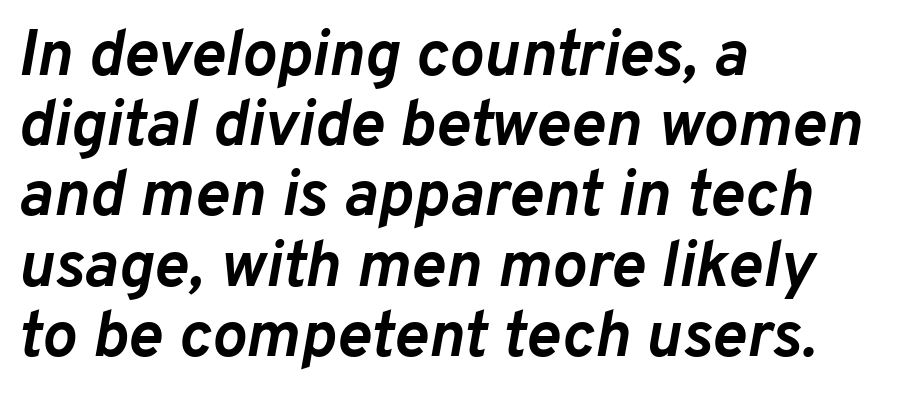
Q: Is the text bold? A: Yes.
Q: Is the text italic (slanted)? A: Yes, it leans right by about 10 degrees.
Q: Is the text underlined? A: No.
Q: How is the paragraph aligned? A: Left-aligned.
Q: Is the spacing between letters normal or unusually wide? A: Normal.
Q: Is the spacing between lines tight, normal or loose? A: Tight.
Q: Width (condensed, normal, or wide)? A: Normal.
Q: Stroke contrast? A: Low.
Q: x-height? A: Medium.
Q: Monospaced? A: No.
